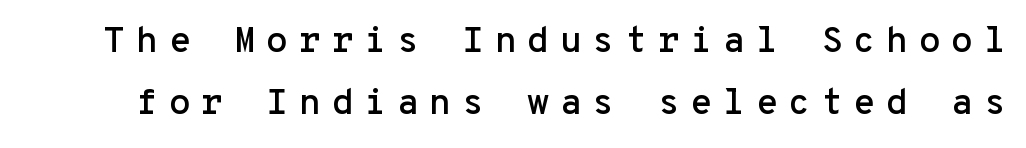
{"serif": "no", "italic": "no", "width": "normal", "stroke_contrast": "low", "x_height": "medium", "monospaced": "yes", "underline": "no", "line_spacing_ratio": 1.71, "letter_spacing": "wide", "letter_spacing_em": 0.29, "glyph_px": 36}
